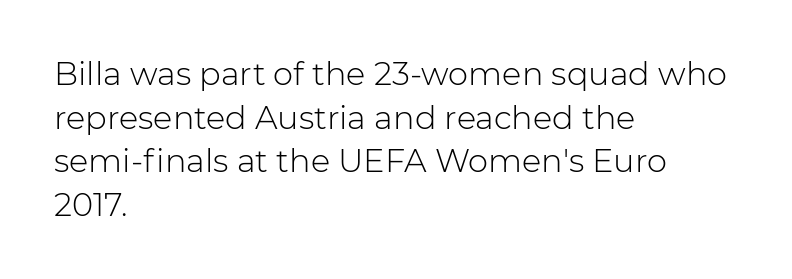
{"serif": "no", "italic": "no", "bold": "no", "weight": "light", "width": "normal", "stroke_contrast": "low", "x_height": "medium", "monospaced": "no", "underline": "no", "align": "left", "line_spacing": "normal", "line_spacing_ratio": 1.36, "letter_spacing": "normal", "letter_spacing_em": 0.0, "glyph_px": 32}
